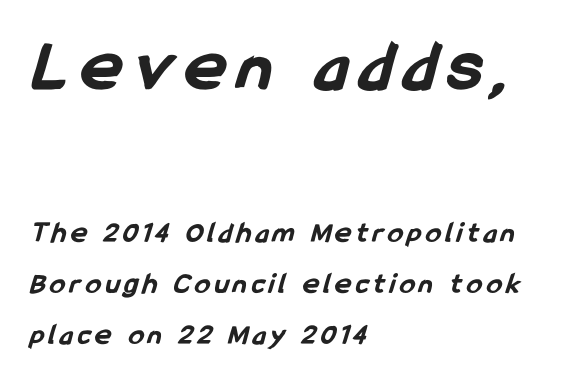
The image shows 76 px bold, condensed sans-serif type; set left-aligned, normal line spacing (1.69x), not underlined; the first (top) block is 2.53x larger; low stroke contrast and a medium x-height.
